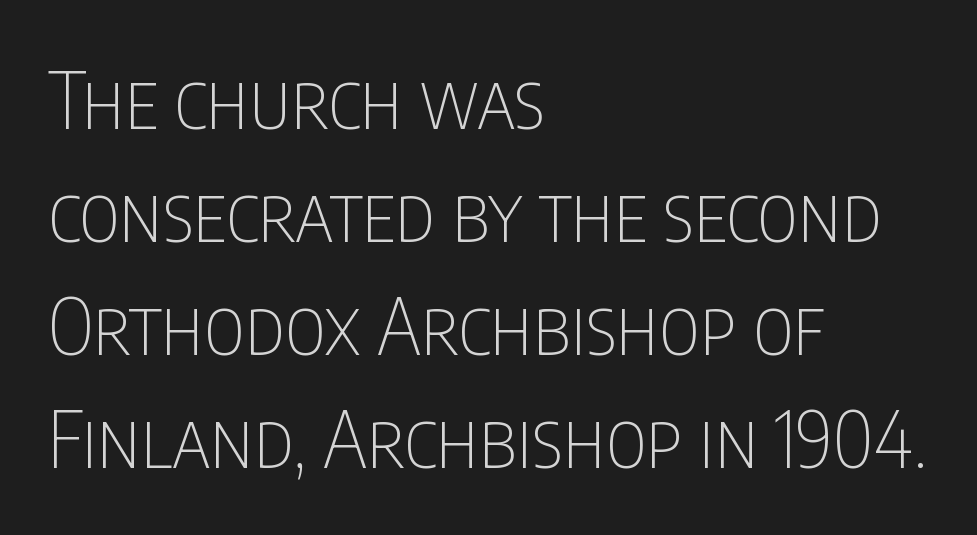
{"serif": "no", "italic": "no", "bold": "no", "weight": "thin", "width": "condensed", "stroke_contrast": "low", "x_height": "large", "monospaced": "no", "underline": "no", "align": "left", "line_spacing": "normal", "line_spacing_ratio": 1.45, "letter_spacing": "normal", "letter_spacing_em": 0.0, "glyph_px": 78}
